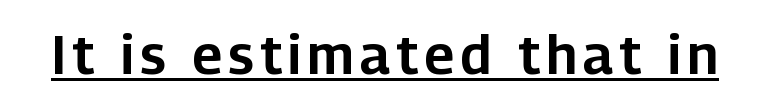
Q: Is the text italic (slanted)? A: No, it is upright.
Q: Is the typeface a serif or a sans-serif typeface? A: Sans-serif.
Q: Is the text underlined? A: Yes.
Q: Width (condensed, normal, or wide)? A: Normal.
Q: Stroke contrast? A: Low.
Q: x-height? A: Medium.
Q: Monospaced? A: No.
